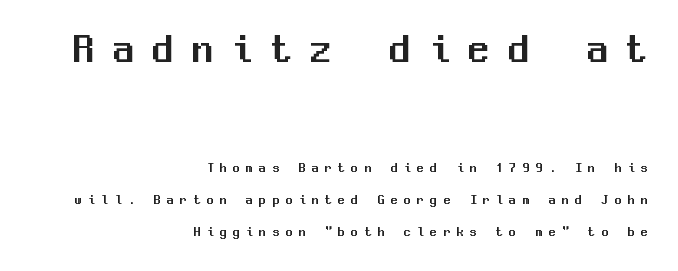
{"serif": "no", "italic": "no", "width": "normal", "stroke_contrast": "medium", "x_height": "medium", "monospaced": "yes", "underline": "no", "align": "right", "line_spacing": "loose", "line_spacing_ratio": 2.31, "letter_spacing": "wide", "letter_spacing_em": 0.44, "larger_block": "first", "size_ratio": 3.0, "glyph_px": 42}
